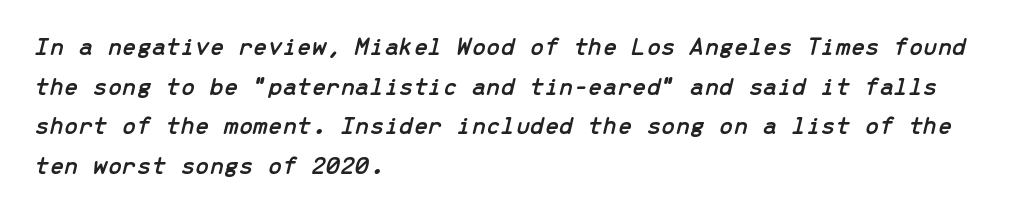
{"italic": "yes", "lean": "right", "slant_degrees": 13, "underline": "no", "align": "left", "line_spacing": "normal", "line_spacing_ratio": 1.52, "letter_spacing": "normal", "letter_spacing_em": 0.0, "glyph_px": 26}
